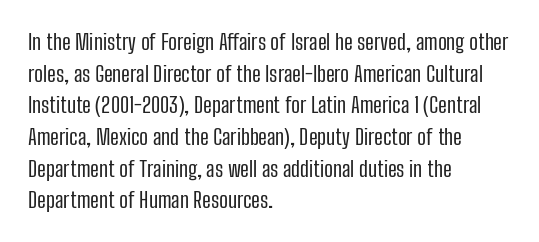
{"italic": "no", "bold": "no", "underline": "no", "align": "left", "line_spacing": "normal", "line_spacing_ratio": 1.44, "letter_spacing": "normal", "letter_spacing_em": 0.0, "glyph_px": 22}
